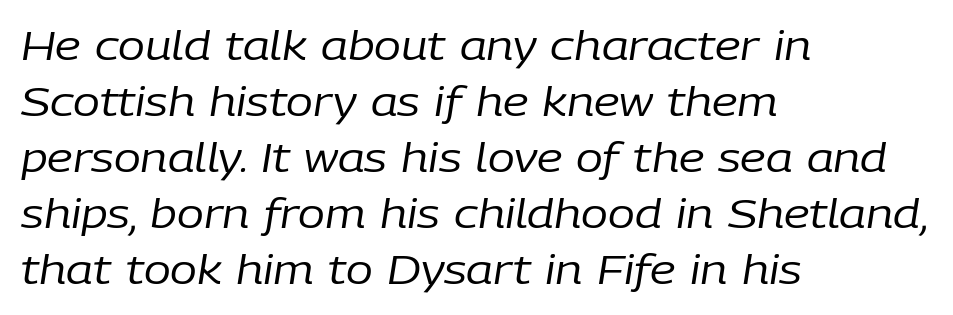
Observe the lean: these are italic letterforms. Ink coverage per letter is moderate at most. The lines in this sample share a left origin and differ only in where they stop. Evenly set lines give the paragraph a standard silhouette.
